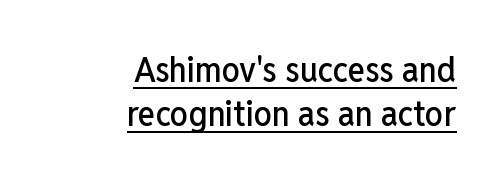
Inter-character spacing is left at the font's built-in metrics. Varying glyph widths throughout — classic text-font behaviour. No feet cap the strokes, marking this as sans-serif type. The lettering stays uniformly vertical, giving the passage a roman look. Is there an underline? Yes — a line sits under the letters. The lines are quadded right.
